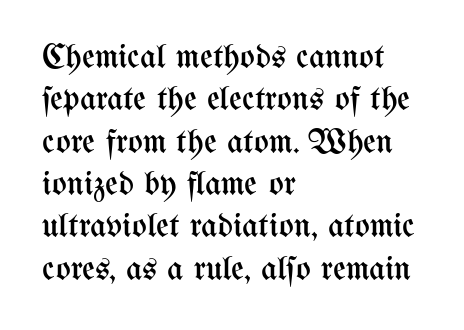
{"italic": "no", "bold": "no", "weight": "regular", "width": "condensed", "stroke_contrast": "medium", "x_height": "medium", "monospaced": "no", "underline": "no", "align": "left", "line_spacing_ratio": 1.21, "letter_spacing": "normal", "letter_spacing_em": 0.0, "glyph_px": 35}
